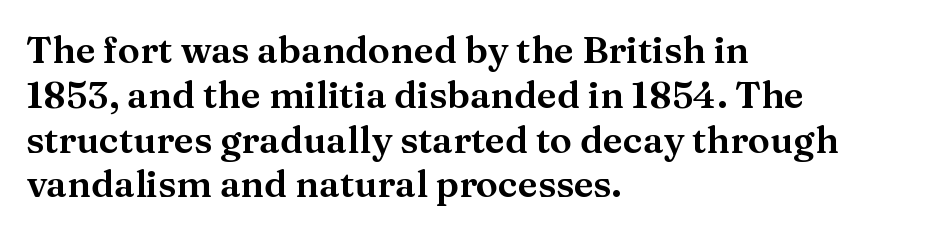
The image shows 37 px serif type, upright; set left-aligned, line spacing 1.21x, normal letter spacing, not underlined; medium stroke contrast and a medium x-height.
